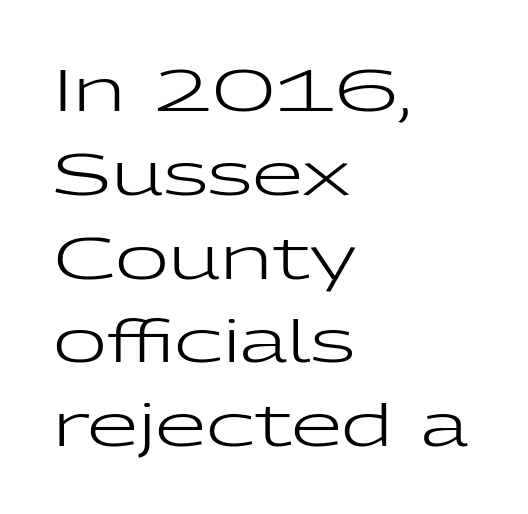
Q: Is the text bold? A: No.
Q: Is the text italic (slanted)? A: No, it is upright.
Q: Is the typeface a serif or a sans-serif typeface? A: Sans-serif.
Q: Is the text underlined? A: No.
Q: How is the paragraph aligned? A: Left-aligned.
Q: Is the spacing between letters normal or unusually wide? A: Normal.
Q: Is the spacing between lines tight, normal or loose? A: Normal.
Q: Width (condensed, normal, or wide)? A: Wide.
Q: Stroke contrast? A: Low.
Q: x-height? A: Medium.
Q: Monospaced? A: No.
